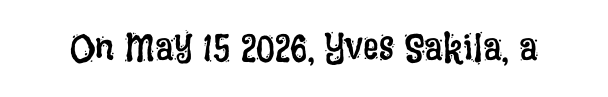
The image shows 39 px regular-weight, condensed type, upright; set normal letter spacing, not underlined; low stroke contrast and a large x-height.
